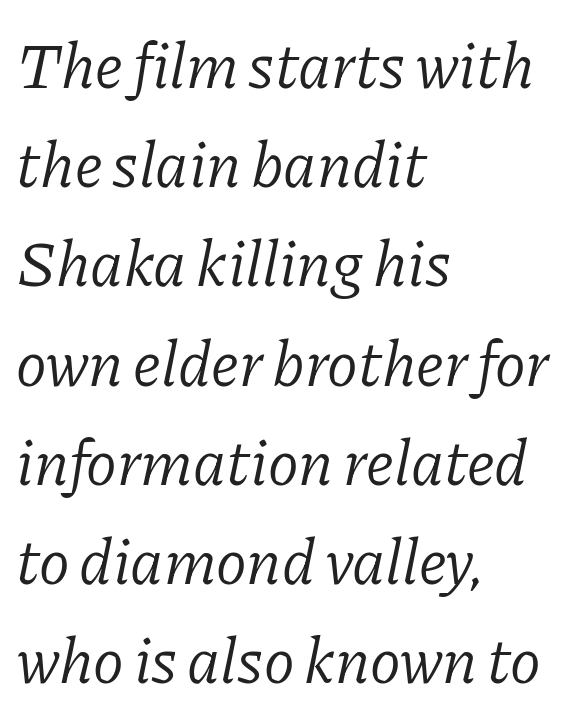
{"serif": "yes", "italic": "yes", "lean": "right", "slant_degrees": 11, "bold": "no", "weight": "light", "width": "normal", "stroke_contrast": "low", "x_height": "medium", "monospaced": "no", "underline": "no", "align": "left", "line_spacing": "normal", "line_spacing_ratio": 1.55, "letter_spacing": "normal", "letter_spacing_em": 0.0, "glyph_px": 64}
